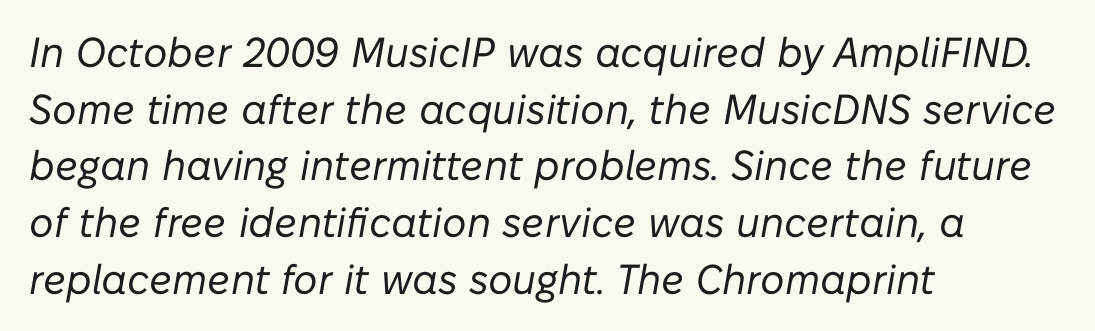
The image shows 42 px regular-weight type, italic (leaning right); set left-aligned, normal line spacing (1.35x), normal letter spacing, not underlined; low stroke contrast and a medium x-height.
